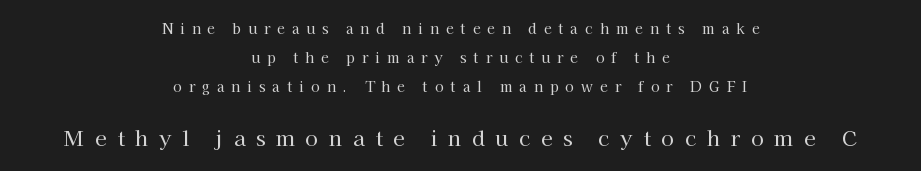
The image shows 21 px text type, upright; set centered, loose line spacing (2.08x), unusually wide letter spacing (+0.5 em), not underlined; the second (bottom) block is 1.5x larger.
